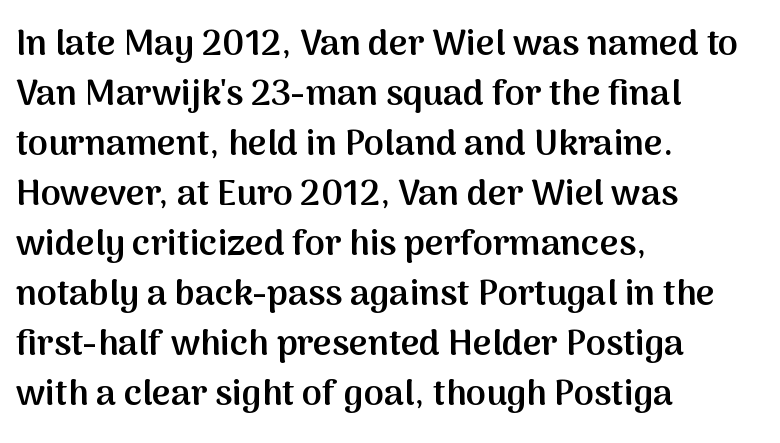
{"serif": "no", "italic": "no", "bold": "semi", "weight": "semibold", "width": "normal", "stroke_contrast": "medium", "x_height": "medium", "monospaced": "no", "underline": "no", "align": "left", "line_spacing": "normal", "line_spacing_ratio": 1.39, "letter_spacing": "normal", "letter_spacing_em": 0.0, "glyph_px": 36}
